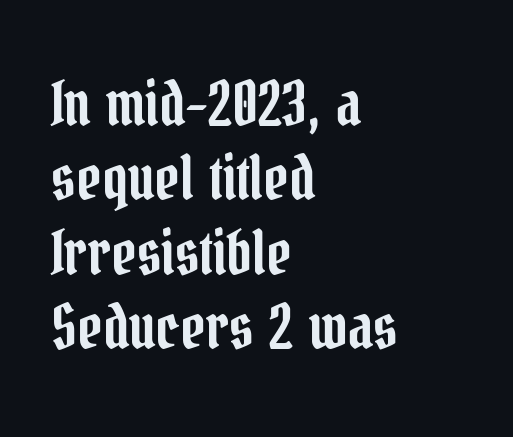
This sample uses an upright cut, with every glyph sitting square on the baseline. The glyphs in this specimen are seriffed. The letters advance in unequal steps, a hallmark of proportional type. The rendering anchors every line to the left-hand side.
